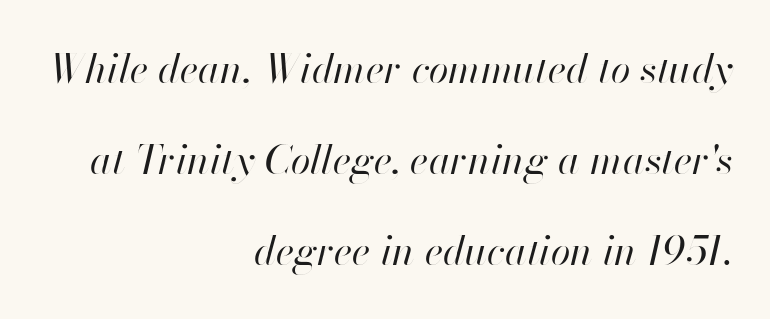
{"italic": "yes", "lean": "right", "slant_degrees": 13, "bold": "no", "weight": "regular", "width": "normal", "stroke_contrast": "high", "x_height": "small", "monospaced": "no", "underline": "no", "align": "right", "line_spacing": "loose", "line_spacing_ratio": 2.27, "letter_spacing": "normal", "letter_spacing_em": 0.0, "glyph_px": 40}
